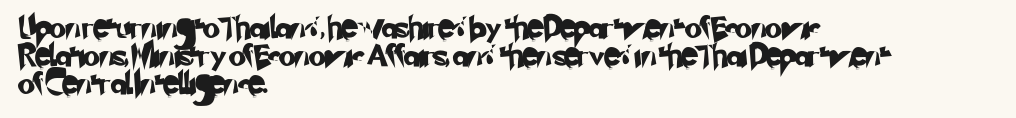
{"underline": "no", "align": "left", "line_spacing": "normal", "line_spacing_ratio": 1.28, "letter_spacing": "normal", "letter_spacing_em": 0.0, "glyph_px": 22}
